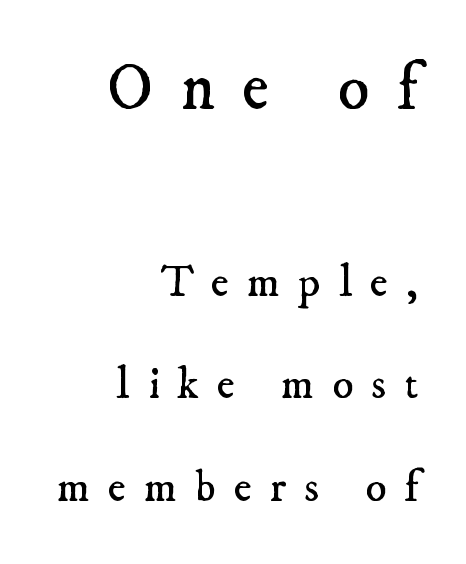
The image shows 66 px regular-weight serif type; set right-aligned, loose line spacing (2.33x), unusually wide letter spacing (+0.41 em), not underlined; the first (top) block is 1.5x larger; low stroke contrast and a small x-height.
